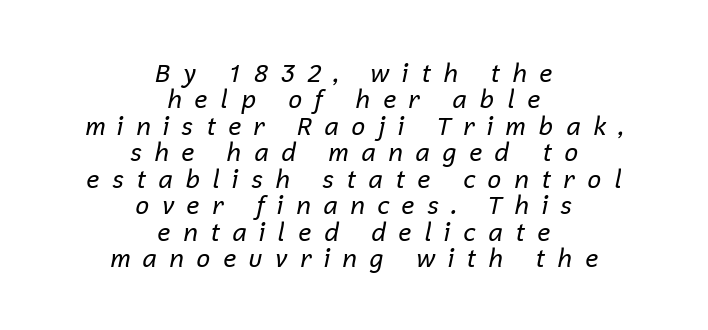
The image shows 25 px text type, italic (leaning right); set centered, tight line spacing (1.06x), unusually wide letter spacing (+0.47 em), not underlined.
